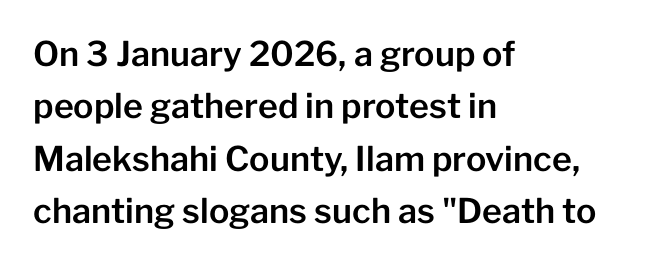
The image shows 34 px sans-serif type, upright; set left-aligned, normal line spacing (1.54x), normal letter spacing, not underlined; low stroke contrast and a medium x-height.
